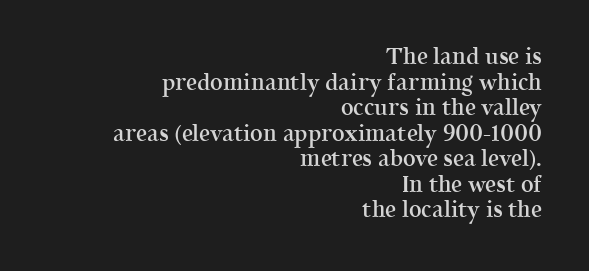
The image shows 22 px text type, upright; set right-aligned, line spacing 1.16x, normal letter spacing, not underlined.
